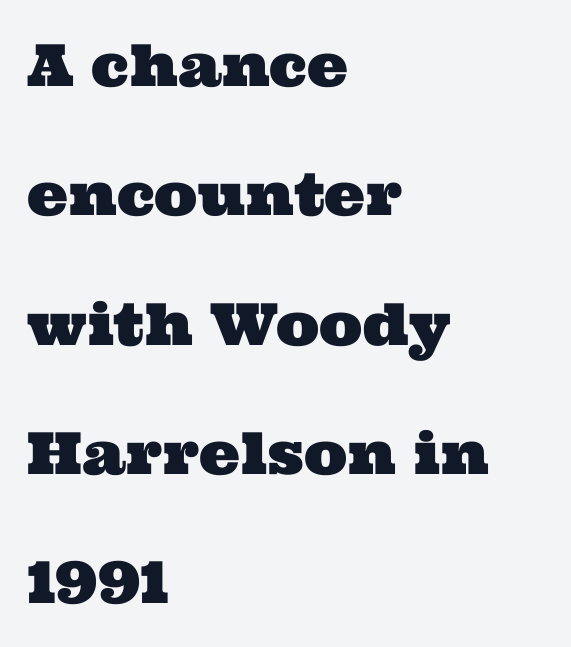
The image shows 58 px wide serif type; set left-aligned, loose line spacing (2.23x), normal letter spacing, not underlined; medium stroke contrast and a medium x-height.
